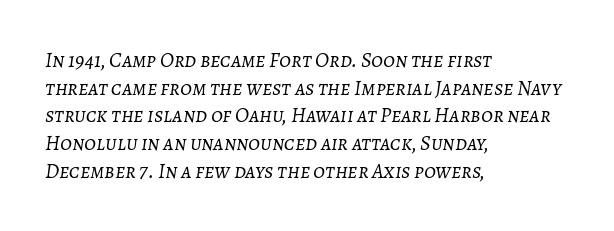
{"italic": "yes", "lean": "right", "slant_degrees": 7, "bold": "no", "underline": "no", "align": "left", "line_spacing": "normal", "line_spacing_ratio": 1.32, "letter_spacing": "normal", "letter_spacing_em": 0.0, "glyph_px": 21}
